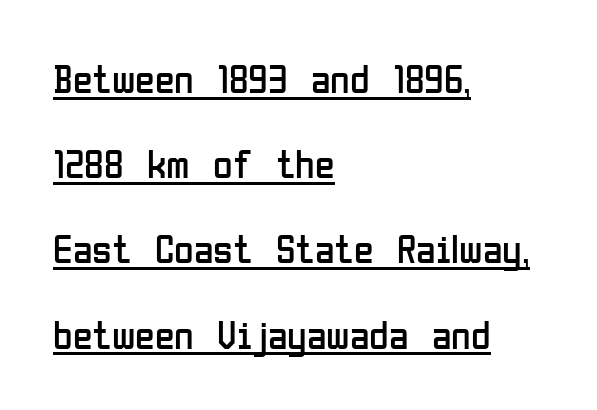
Q: Is the text bold? A: No.
Q: Is the text italic (slanted)? A: No, it is upright.
Q: Is the typeface a serif or a sans-serif typeface? A: Sans-serif.
Q: Is the text underlined? A: Yes.
Q: How is the paragraph aligned? A: Left-aligned.
Q: Is the spacing between letters normal or unusually wide? A: Normal.
Q: Is the spacing between lines tight, normal or loose? A: Loose.
Q: Width (condensed, normal, or wide)? A: Condensed.
Q: Stroke contrast? A: Low.
Q: x-height? A: Medium.
Q: Monospaced? A: No.
